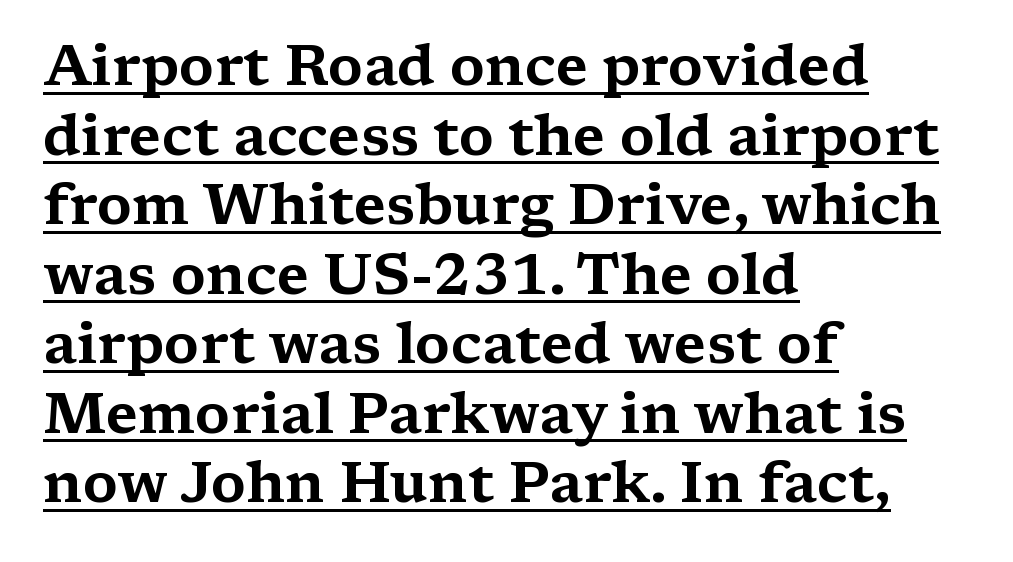
Q: Is the text italic (slanted)? A: No, it is upright.
Q: Is the typeface a serif or a sans-serif typeface? A: Serif.
Q: Is the text underlined? A: Yes.
Q: How is the paragraph aligned? A: Left-aligned.
Q: Is the spacing between letters normal or unusually wide? A: Normal.
Q: Width (condensed, normal, or wide)? A: Wide.
Q: Stroke contrast? A: Medium.
Q: x-height? A: Medium.
Q: Monospaced? A: No.
